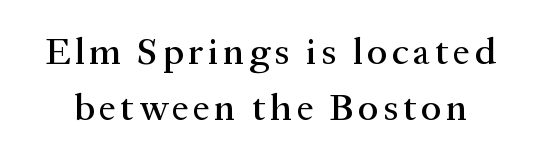
These lines are composed in type with serifs. The type sits square on the baseline with zero lean. Descender tails drop into unmarked territory. The lines sit at an ordinary, default distance from one another. Looks like regular typesetting: each glyph gets only the width it needs.
